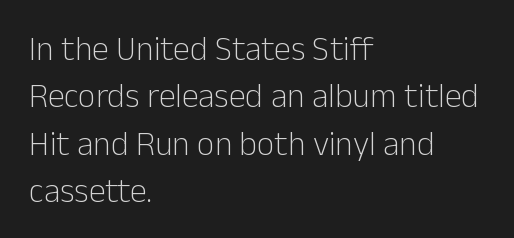
Q: Is the text bold? A: No.
Q: Is the text italic (slanted)? A: No, it is upright.
Q: Is the typeface a serif or a sans-serif typeface? A: Sans-serif.
Q: Is the text underlined? A: No.
Q: How is the paragraph aligned? A: Left-aligned.
Q: Is the spacing between letters normal or unusually wide? A: Normal.
Q: Is the spacing between lines tight, normal or loose? A: Normal.
Q: Width (condensed, normal, or wide)? A: Normal.
Q: Stroke contrast? A: Low.
Q: x-height? A: Medium.
Q: Monospaced? A: No.
